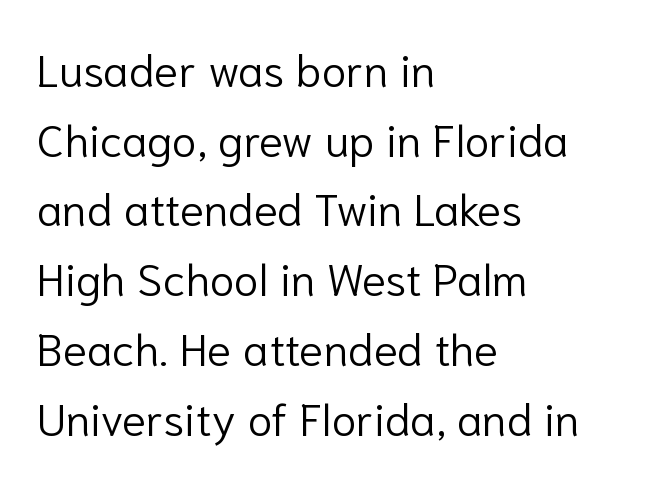
The image shows 45 px light sans-serif type, upright; set left-aligned, normal line spacing (1.55x), normal letter spacing, not underlined; low stroke contrast and a medium x-height.
